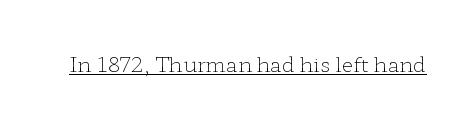
Q: Is the text bold? A: No.
Q: Is the text italic (slanted)? A: No, it is upright.
Q: Is the text underlined? A: Yes.
Q: Is the spacing between letters normal or unusually wide? A: Normal.
